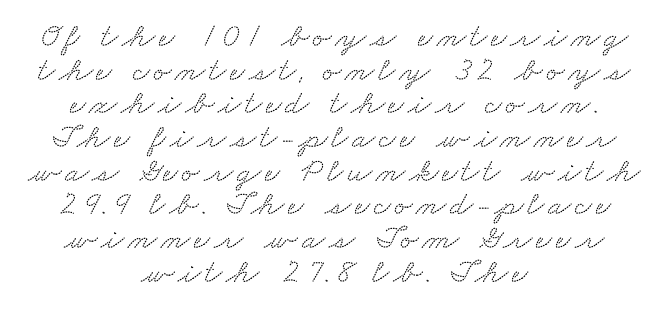
{"serif": "yes", "width": "wide", "stroke_contrast": "low", "x_height": "small", "monospaced": "no", "underline": "no", "align": "center", "line_spacing": "tight", "line_spacing_ratio": 0.99, "glyph_px": 34}
